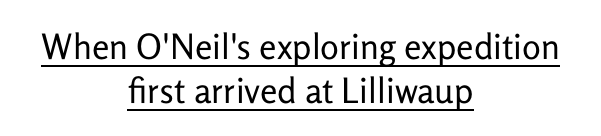
The glyphs in this specimen are sans serif. Notice how descenders clear the ascenders below comfortably — that's standard leading. Glance below the letters and you will spot a drawn line. The typeface has the unassuming heft of standard copy or less.
